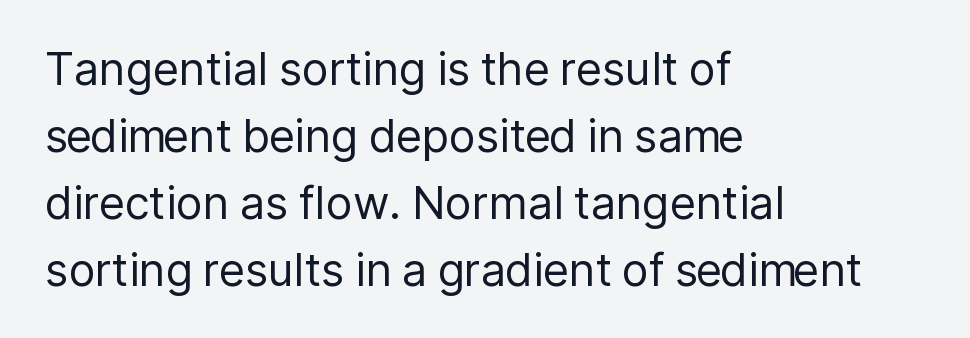
{"serif": "no", "italic": "no", "bold": "no", "weight": "regular", "width": "normal", "stroke_contrast": "low", "x_height": "medium", "monospaced": "no", "underline": "no", "align": "left", "line_spacing": "normal", "line_spacing_ratio": 1.49, "letter_spacing": "normal", "letter_spacing_em": 0.0, "glyph_px": 45}
